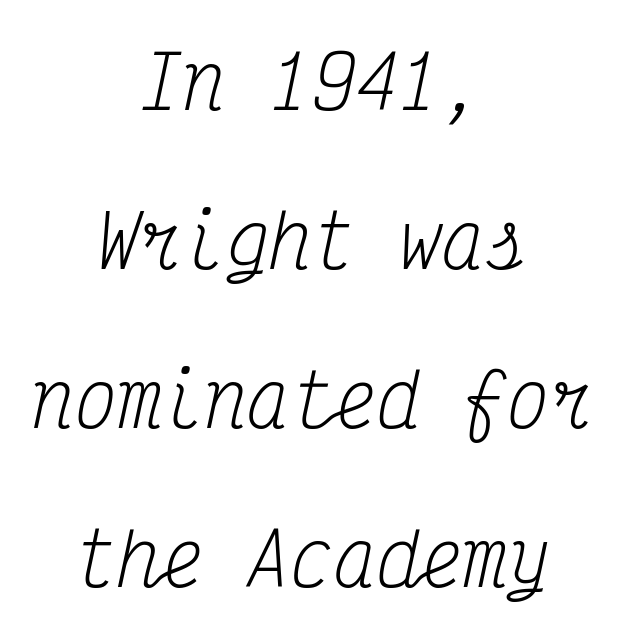
The image shows 72 px regular-weight, condensed serif type, italic (leaning right), monospaced; set centered, loose line spacing (2.21x), normal letter spacing, not underlined; medium stroke contrast and a medium x-height.
